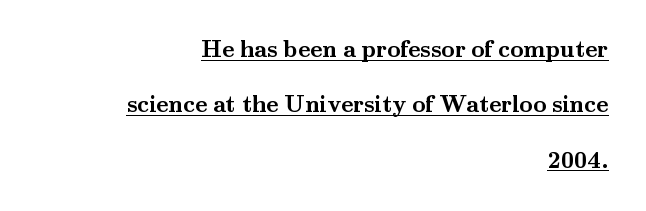
{"italic": "no", "bold": "yes", "underline": "yes", "align": "right", "line_spacing": "loose", "line_spacing_ratio": 2.41, "letter_spacing": "normal", "letter_spacing_em": 0.0, "glyph_px": 23}
